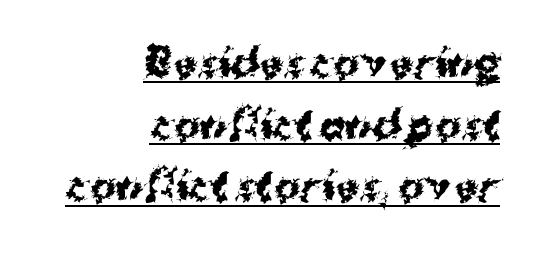
Q: Is the text bold? A: Yes.
Q: Is the text italic (slanted)? A: Yes.
Q: Is the typeface a serif or a sans-serif typeface? A: Sans-serif.
Q: Is the text underlined? A: Yes.
Q: How is the paragraph aligned? A: Right-aligned.
Q: Is the spacing between letters normal or unusually wide? A: Normal.
Q: Is the spacing between lines tight, normal or loose? A: Normal.
Q: Width (condensed, normal, or wide)? A: Normal.
Q: Stroke contrast? A: Medium.
Q: x-height? A: Medium.
Q: Monospaced? A: No.
